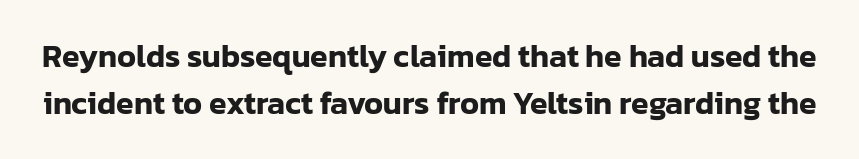
The image shows 32 px sans-serif type, upright; set normal line spacing (1.48x), normal letter spacing, not underlined; low stroke contrast and a medium x-height.
